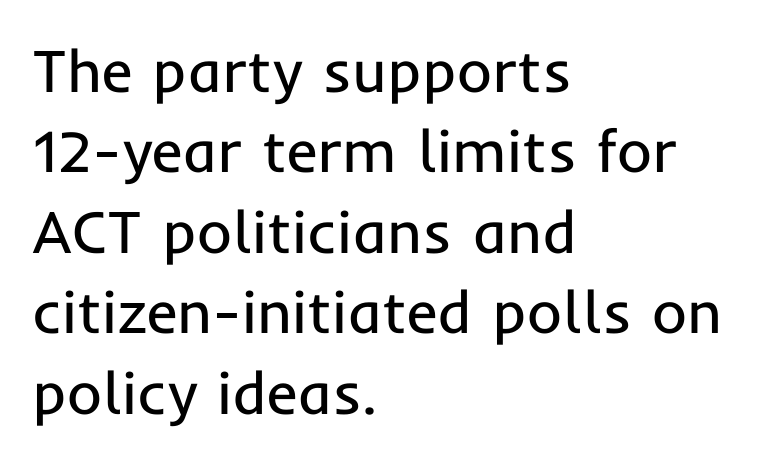
Q: Is the text bold? A: No.
Q: Is the text italic (slanted)? A: No, it is upright.
Q: Is the typeface a serif or a sans-serif typeface? A: Sans-serif.
Q: Is the text underlined? A: No.
Q: How is the paragraph aligned? A: Left-aligned.
Q: Is the spacing between letters normal or unusually wide? A: Normal.
Q: Is the spacing between lines tight, normal or loose? A: Normal.
Q: Width (condensed, normal, or wide)? A: Normal.
Q: Stroke contrast? A: Low.
Q: x-height? A: Medium.
Q: Monospaced? A: No.
